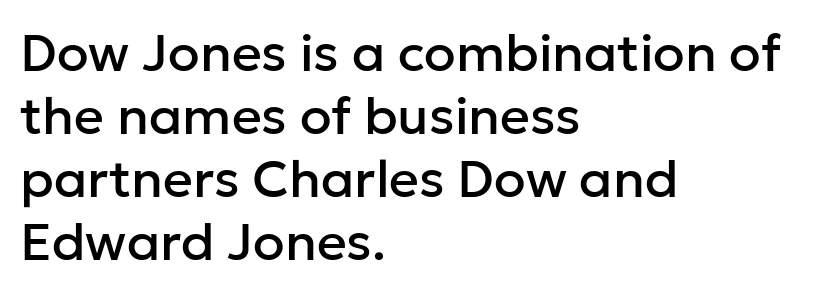
The image shows 52 px sans-serif type, upright; set left-aligned, line spacing 1.21x, normal letter spacing, not underlined; low stroke contrast and a medium x-height.
